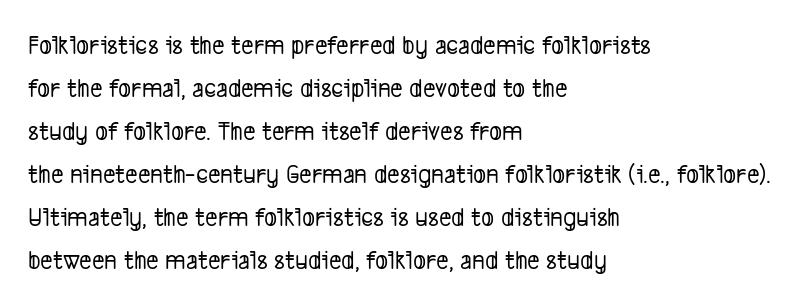
Q: Is the text underlined? A: No.
Q: How is the paragraph aligned? A: Left-aligned.
Q: Is the spacing between letters normal or unusually wide? A: Normal.
Q: Is the spacing between lines tight, normal or loose? A: Normal.
